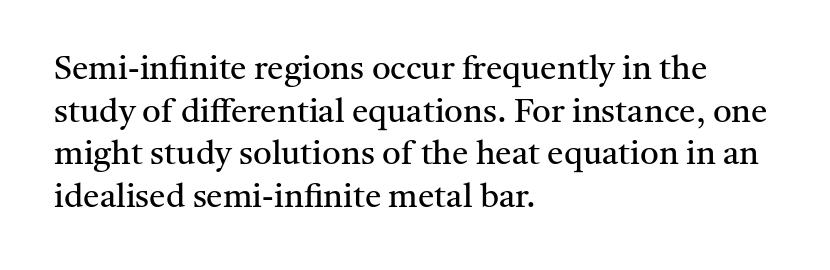
{"serif": "yes", "italic": "no", "bold": "no", "weight": "regular", "width": "normal", "stroke_contrast": "medium", "x_height": "medium", "monospaced": "no", "underline": "no", "align": "left", "line_spacing": "normal", "line_spacing_ratio": 1.29, "letter_spacing": "normal", "letter_spacing_em": 0.0, "glyph_px": 33}
